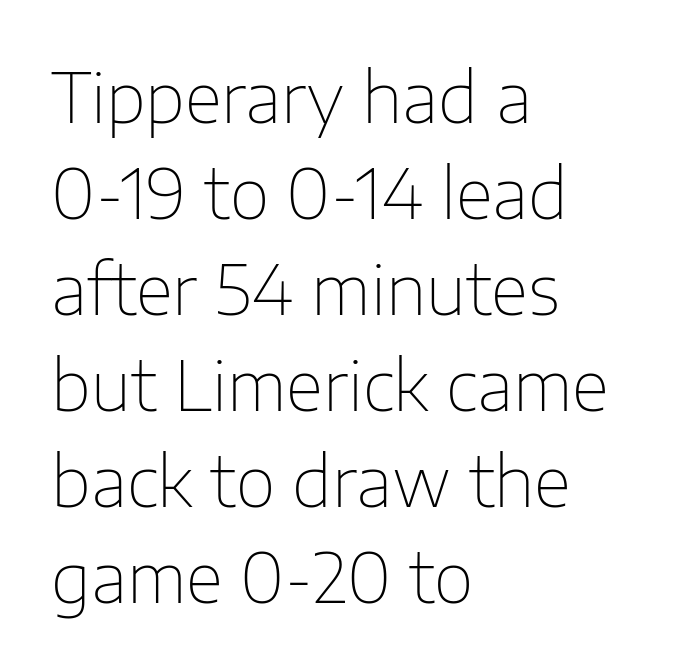
Q: Is the text bold? A: No.
Q: Is the text italic (slanted)? A: No, it is upright.
Q: Is the typeface a serif or a sans-serif typeface? A: Sans-serif.
Q: Is the text underlined? A: No.
Q: How is the paragraph aligned? A: Left-aligned.
Q: Is the spacing between letters normal or unusually wide? A: Normal.
Q: Is the spacing between lines tight, normal or loose? A: Normal.
Q: Width (condensed, normal, or wide)? A: Normal.
Q: Stroke contrast? A: Low.
Q: x-height? A: Medium.
Q: Monospaced? A: No.
